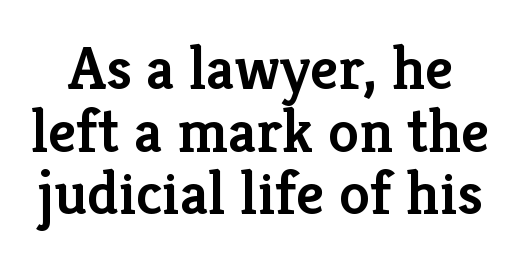
The image shows 62 px semibold serif type, upright; set tight line spacing (1.01x), normal letter spacing, not underlined; low stroke contrast and a medium x-height.
